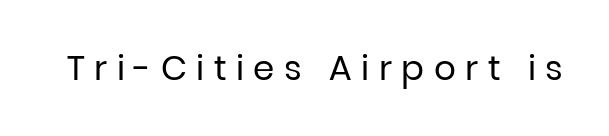
{"serif": "no", "italic": "no", "bold": "no", "weight": "regular", "width": "normal", "stroke_contrast": "low", "x_height": "medium", "monospaced": "no", "underline": "no", "letter_spacing": "wide", "letter_spacing_em": 0.28, "glyph_px": 34}
